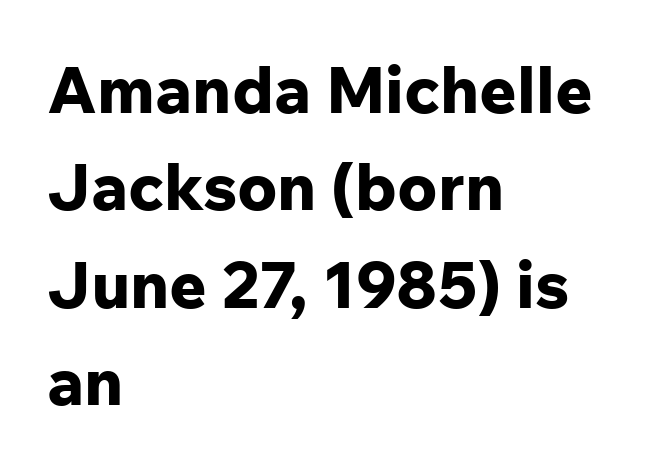
It's the straight-up-and-down kind of type. Caption: multi-line text, flush left, ragged right. Clear beneath every line of the passage. Strong, thick strokes mark this as bold type. Compared with typical paragraphs, the rows here are spaced about the same. Think of a printed novel: that variable character pitch is what you see here.
